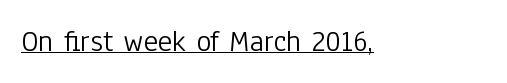
{"serif": "no", "italic": "no", "bold": "no", "weight": "light", "width": "condensed", "stroke_contrast": "low", "x_height": "medium", "monospaced": "no", "underline": "yes", "letter_spacing": "normal", "letter_spacing_em": 0.0, "glyph_px": 31}
